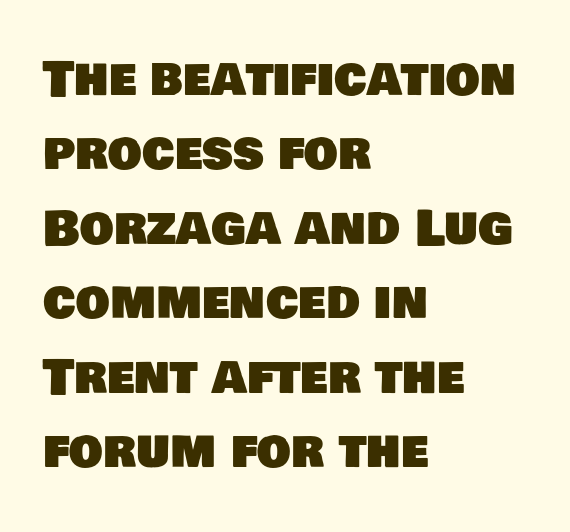
Decoration check: the copy has no underline. Leftover space on each line is placed entirely after the last word. The letters advance in unequal steps, a hallmark of proportional type. Typographically, this falls in the sans-serif category. One glance says typical: line gaps are just what's usual. In terms of letterspacing, this is plain default setting.
